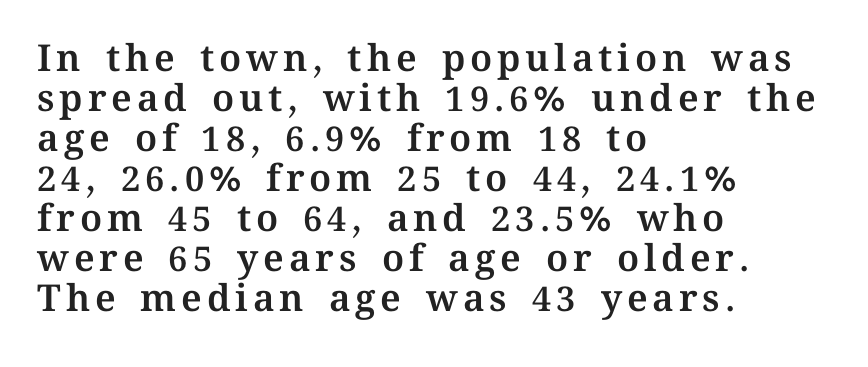
{"italic": "no", "width": "normal", "stroke_contrast": "medium", "x_height": "medium", "monospaced": "no", "underline": "no", "align": "left", "line_spacing": "tight", "line_spacing_ratio": 1.08, "glyph_px": 37}
